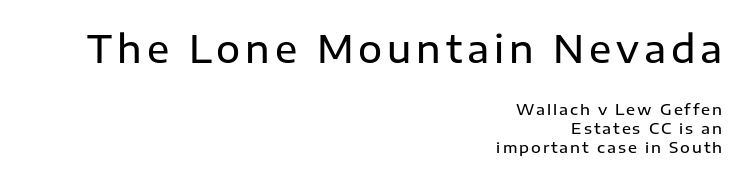
The image shows 37 px semibold sans-serif type, upright; set right-aligned, line spacing 1.24x, not underlined; the first (top) block is 2.47x larger; low stroke contrast and a medium x-height.
